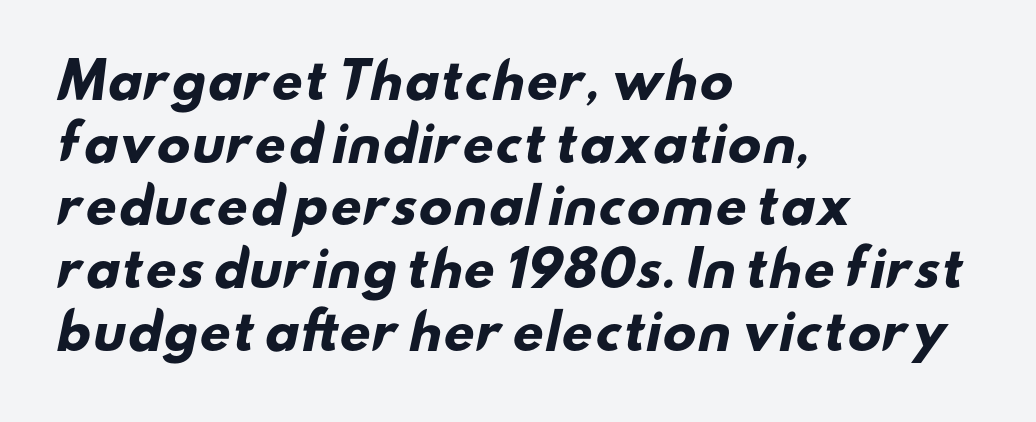
The image shows 49 px heavy, wide sans-serif type; set left-aligned, normal line spacing (1.28x), normal letter spacing, not underlined; low stroke contrast and a small x-height.
